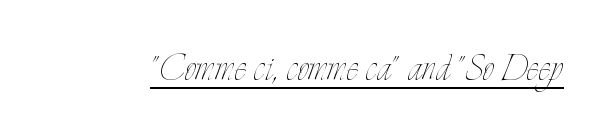
Unbolded letterforms with no extra heft. Does extra space separate the letters? No, they use regular spacing. Like a heading marked for emphasis, these lines bear an underscore. Spacing verdict: proportional, widths tailored to each character.
